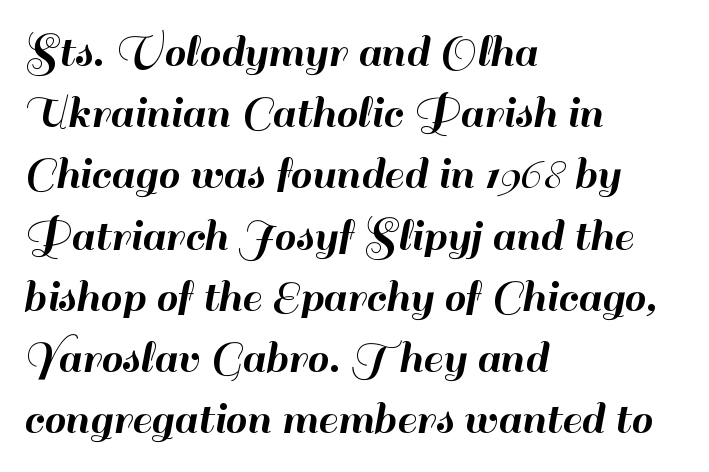
{"serif": "no", "width": "normal", "stroke_contrast": "high", "x_height": "small", "monospaced": "no", "underline": "no", "align": "left", "line_spacing": "normal", "line_spacing_ratio": 1.25, "letter_spacing": "normal", "letter_spacing_em": 0.0, "glyph_px": 49}
